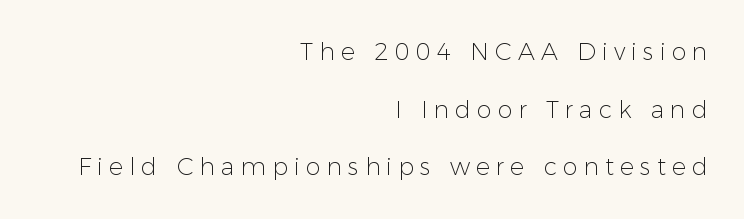
The image shows 24 px text type, upright; set right-aligned, loose line spacing (2.4x), unusually wide letter spacing (+0.25 em), not underlined.
